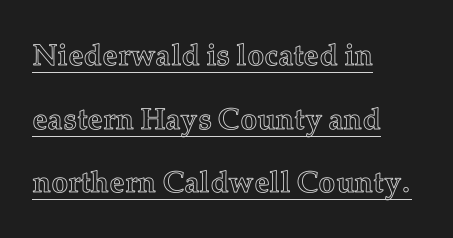
Vertically, the passage feels expansive, rows floating well apart. Does the copy run flush right? No — it runs flush left. The axis of the letterforms is exactly vertical. Is there an underline? Yes — a line sits under the letters. Spacing between characters is what you'd get straight out of the box.
